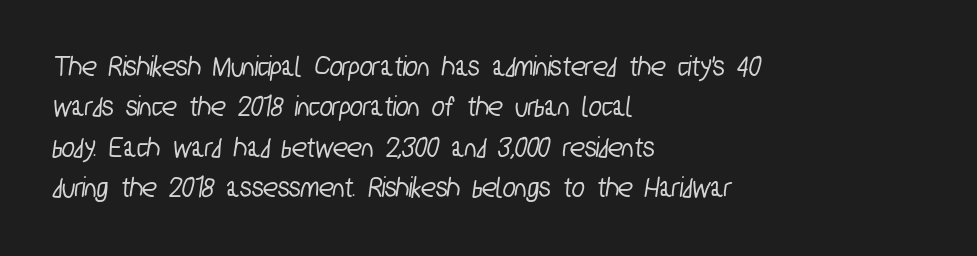
Casual observation: everything's shoved over to the left. Looks like regular typesetting: each glyph gets only the width it needs. Letters rest on an invisible, unmarked baseline. Characters follow at the spacing the type designer built in. A sans-serif font was chosen for this passage. Leading: standard.
